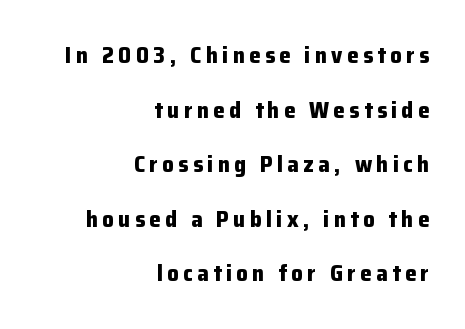
The image shows 23 px bold type, upright; set right-aligned, loose line spacing (2.37x), not underlined.
